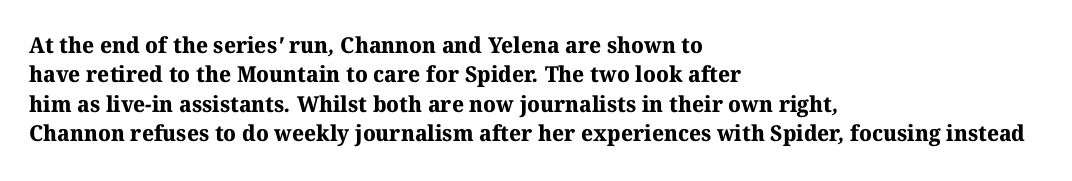
Regarding leading, the lines here are spaced in the standard way. One-word summary of the alignment: left. Honestly, the letter spacing is just normal — you wouldn't notice it. Clear beneath every line of the passage.
